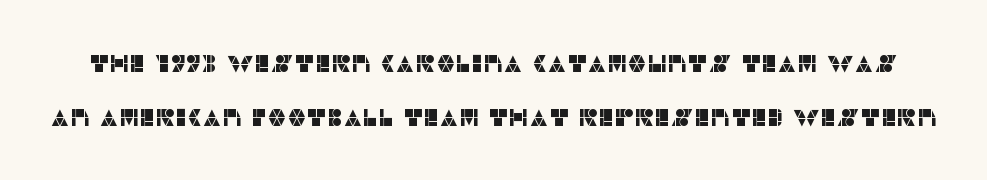
{"italic": "no", "underline": "no", "line_spacing": "loose", "line_spacing_ratio": 2.26, "letter_spacing": "normal", "letter_spacing_em": 0.0, "glyph_px": 24}
